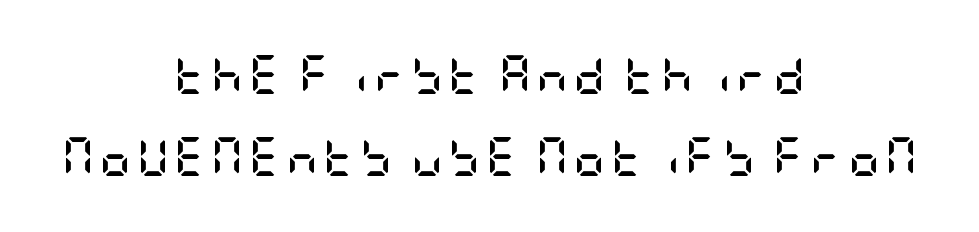
The image shows 39 px semibold, condensed sans-serif type, upright; set centered, loose line spacing (2.11x), not underlined; low stroke contrast and a large x-height.
